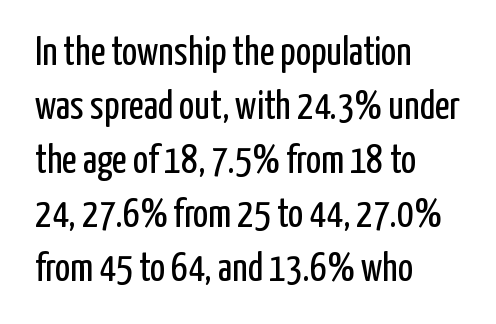
Rule under the text: the space is simply empty. Look at the bottom of the vertical strokes: they stop flat, with no serifs. Standard letterfit; no display-style spreading of the glyphs. It's the straight-up-and-down kind of type. The font is comparable to plain body text, perhaps lighter.
